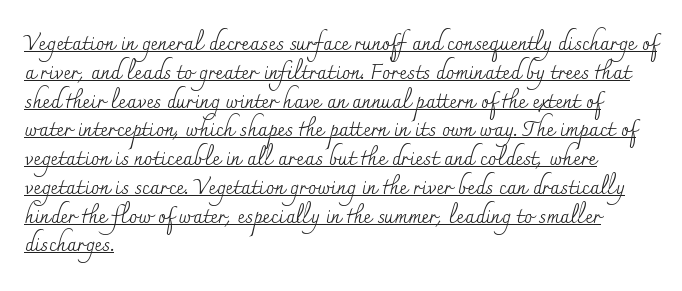
In designer terms, the underline attribute is active on this setting. Is the type heavy? It reads as light-to-regular instead. Vertically, the passage feels balanced, rows spaced as you'd expect. The gaps between neighbouring characters are ordinary and unremarkable.
